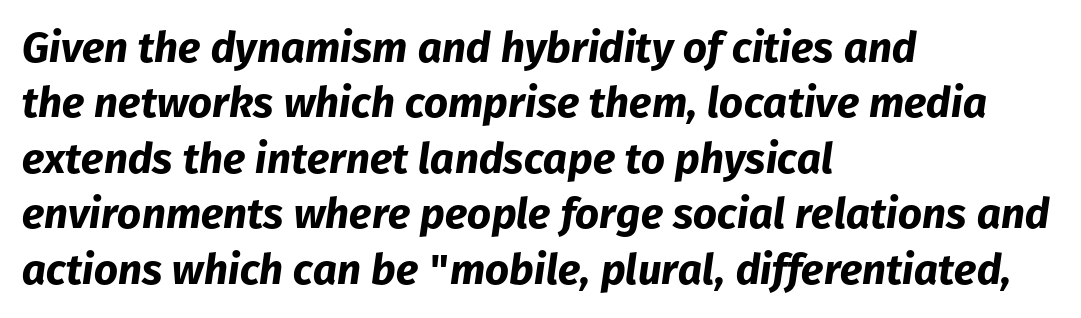
The image shows 42 px bold type, italic (leaning right); set left-aligned, normal line spacing (1.32x), normal letter spacing, not underlined; low stroke contrast and a medium x-height.
